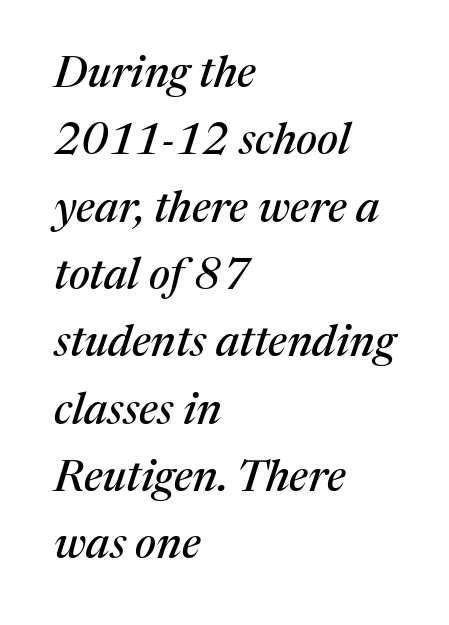
{"serif": "yes", "italic": "yes", "lean": "right", "slant_degrees": 17, "width": "normal", "stroke_contrast": "medium", "x_height": "medium", "monospaced": "no", "underline": "no", "align": "left", "line_spacing": "normal", "line_spacing_ratio": 1.53, "letter_spacing": "normal", "letter_spacing_em": 0.0, "glyph_px": 44}
